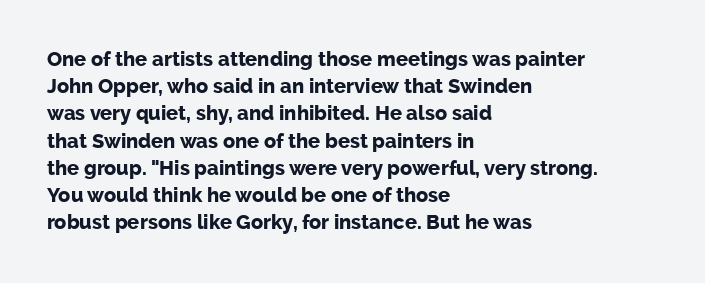
Q: Is the text bold? A: Yes.
Q: Is the text italic (slanted)? A: No, it is upright.
Q: Is the text underlined? A: No.
Q: How is the paragraph aligned? A: Left-aligned.
Q: Is the spacing between letters normal or unusually wide? A: Normal.
Q: Is the spacing between lines tight, normal or loose? A: Normal.
